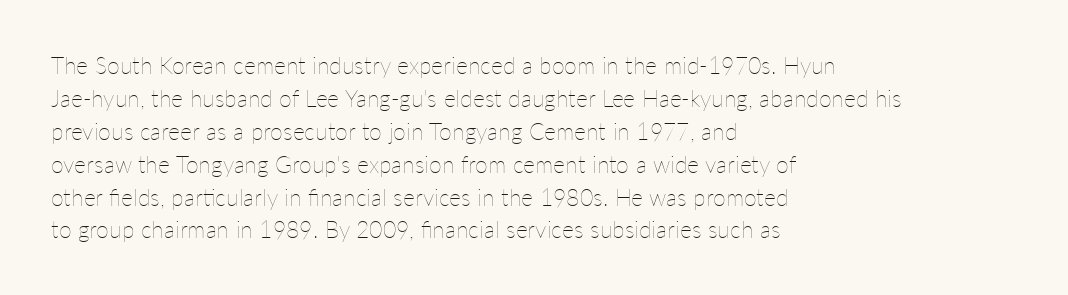
{"italic": "no", "bold": "no", "underline": "no", "align": "left", "line_spacing": "normal", "line_spacing_ratio": 1.43, "letter_spacing": "normal", "letter_spacing_em": 0.0, "glyph_px": 23}
